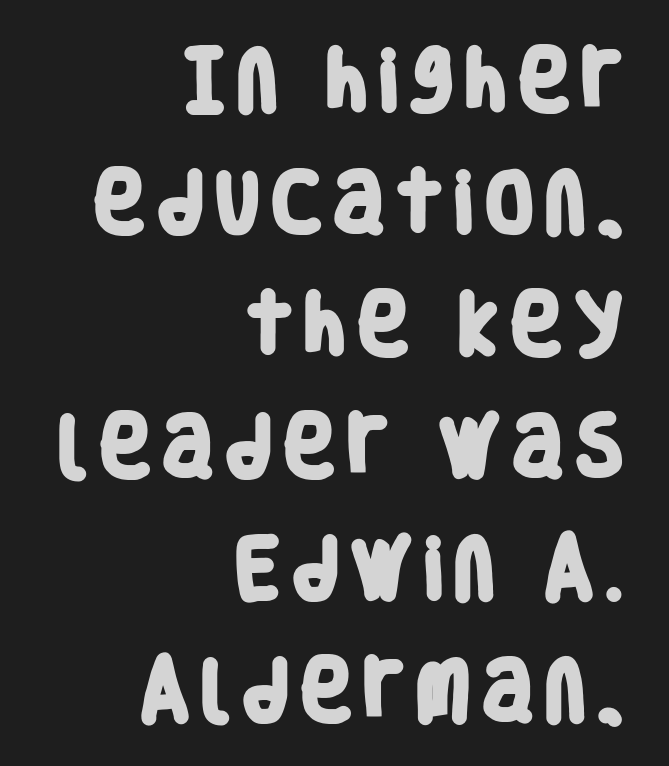
Is this a fixed-width face? No — the glyphs have proportional, varying widths. The foot of each line stays bare and open. Caption: multi-line text, flush right, ragged left. This is sans-serif lettering, the kind often seen on screens and signage. As a designer I'd log this as weight 700, bold.
